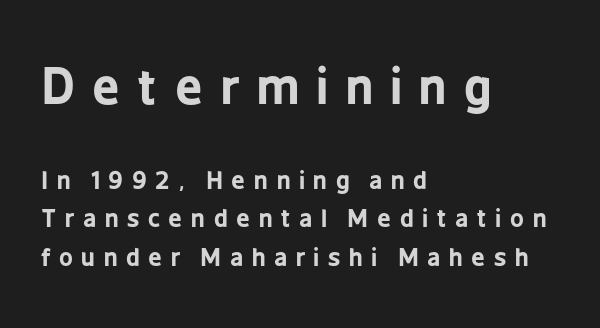
The image shows 48 px bold, condensed sans-serif type, upright; set left-aligned, normal line spacing (1.61x), unusually wide letter spacing (+0.36 em), not underlined; the first (top) block is 2.0x larger; low stroke contrast and a medium x-height.
